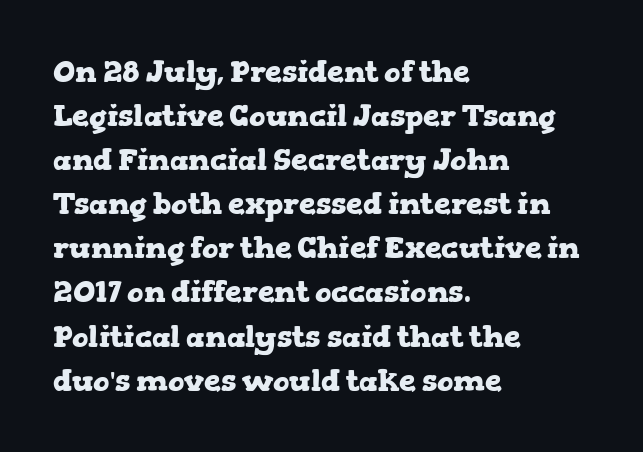
{"serif": "yes", "italic": "no", "bold": "yes", "weight": "heavy", "width": "wide", "stroke_contrast": "low", "x_height": "medium", "monospaced": "no", "underline": "no", "align": "left", "line_spacing": "normal", "line_spacing_ratio": 1.47, "letter_spacing": "normal", "letter_spacing_em": 0.0, "glyph_px": 30}
